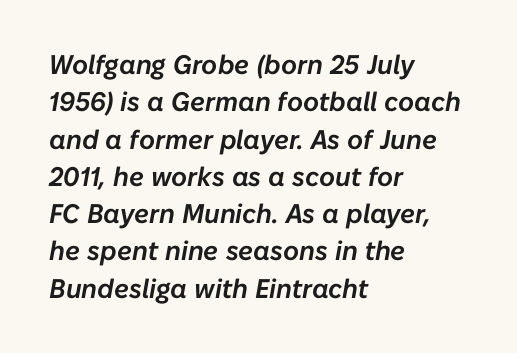
The image shows 27 px text type, italic (leaning right); set left-aligned, normal line spacing (1.38x), normal letter spacing, not underlined.
